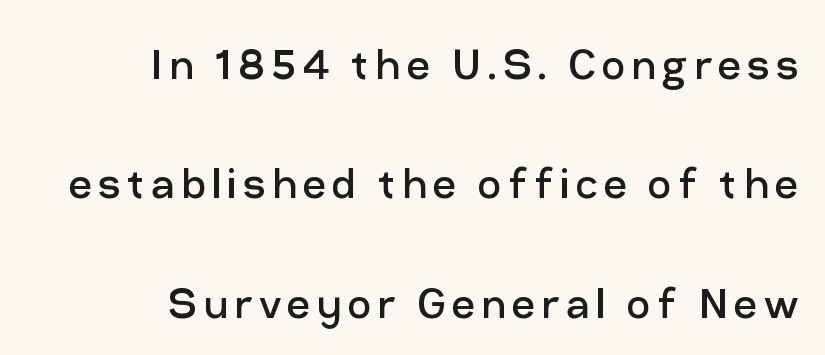
{"serif": "no", "italic": "no", "bold": "no", "weight": "regular", "width": "normal", "stroke_contrast": "low", "x_height": "medium", "monospaced": "no", "underline": "no", "align": "right", "line_spacing": "loose", "line_spacing_ratio": 2.34, "glyph_px": 51}
